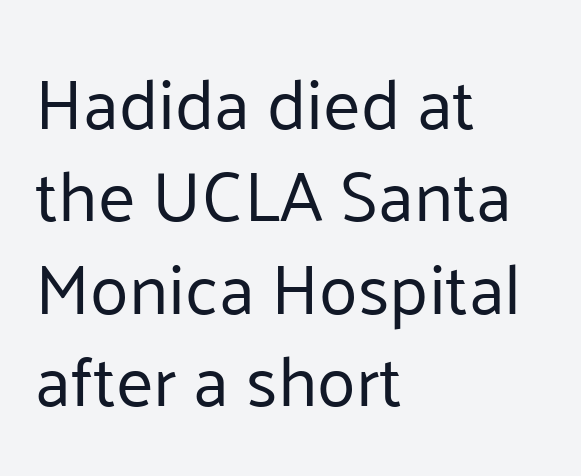
{"serif": "no", "italic": "no", "bold": "no", "weight": "regular", "width": "normal", "stroke_contrast": "low", "x_height": "medium", "monospaced": "no", "underline": "no", "align": "left", "line_spacing": "normal", "line_spacing_ratio": 1.3, "letter_spacing": "normal", "letter_spacing_em": 0.0, "glyph_px": 71}
